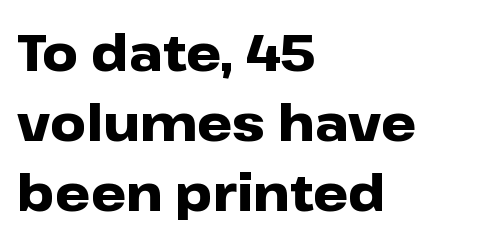
Compared with an ordinary text face, these strokes are far heavier — a full bold. If you drew a line through each stem, it would be perfectly vertical. Words float on clear page, feet unadorned. Characters follow at the spacing the type designer built in. These lines are composed in type without serifs.
